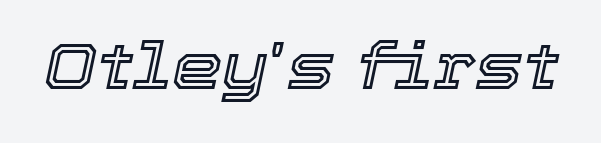
{"italic": "yes", "lean": "right", "slant_degrees": 12, "width": "normal", "x_height": "medium", "monospaced": "no", "underline": "no", "letter_spacing": "normal", "letter_spacing_em": 0.0, "glyph_px": 64}
